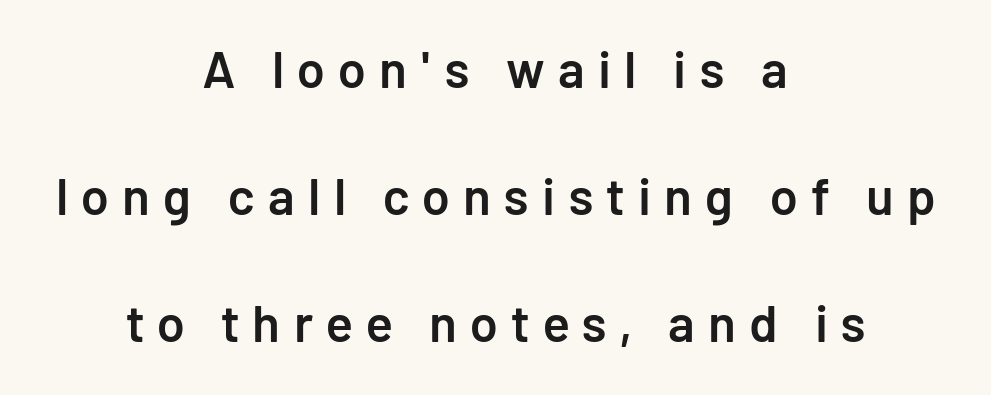
The image shows 51 px semibold sans-serif type, upright; set centered, loose line spacing (2.49x), unusually wide letter spacing (+0.26 em), not underlined; low stroke contrast and a medium x-height.
